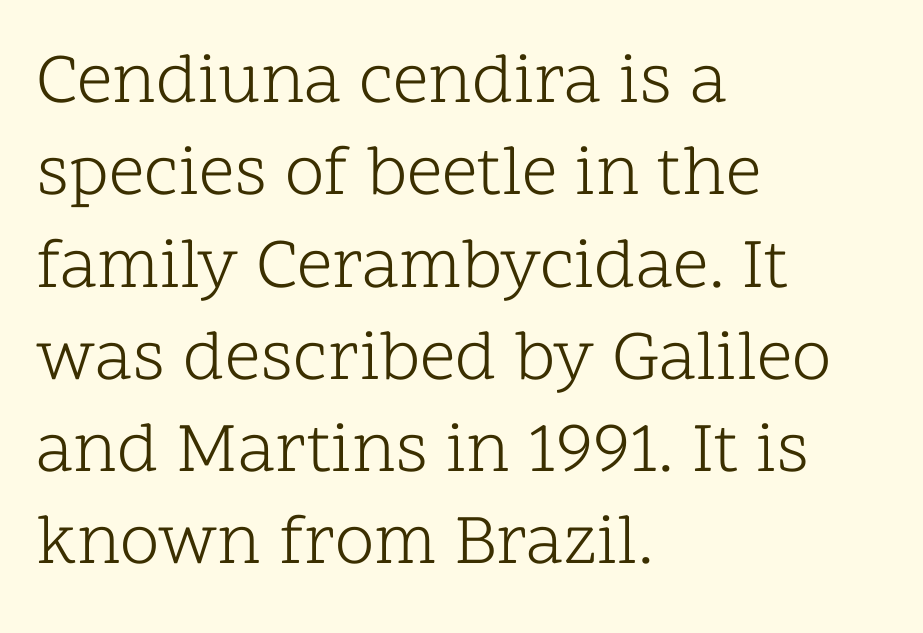
Q: Is the text bold? A: No.
Q: Is the text italic (slanted)? A: No, it is upright.
Q: Is the typeface a serif or a sans-serif typeface? A: Serif.
Q: Is the text underlined? A: No.
Q: How is the paragraph aligned? A: Left-aligned.
Q: Is the spacing between letters normal or unusually wide? A: Normal.
Q: Is the spacing between lines tight, normal or loose? A: Normal.
Q: Width (condensed, normal, or wide)? A: Normal.
Q: Stroke contrast? A: Low.
Q: x-height? A: Medium.
Q: Monospaced? A: No.
